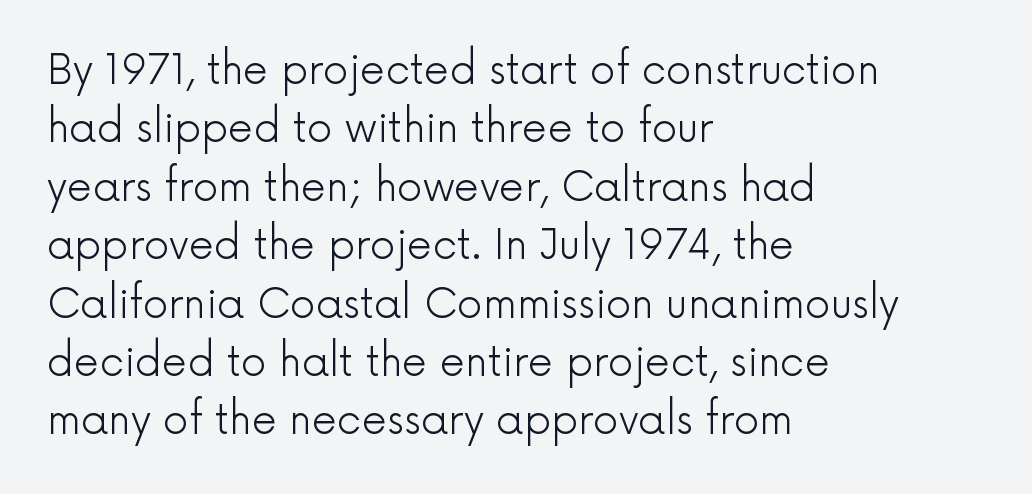
The rows are spaced the way most documents space them. Note the varied advance widths — an 'i' is clearly narrower than an 'm'. The passage shown has conventional tracking throughout. The paragraph has a hard left edge and a soft right edge. Italic: no, the glyphs are upright roman.
